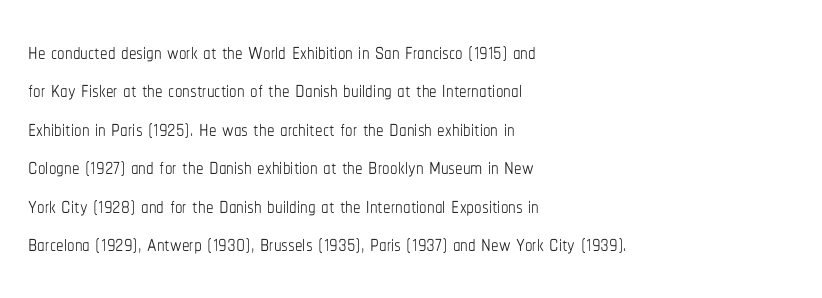
Layout note: lines flush left. Students, note that the glyphs here touch the page at normal intervals. Underline: absent. Notice how the stems are strictly vertical — no italics here.
